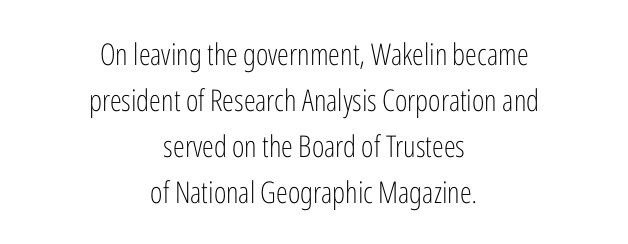
The image shows 30 px light, condensed sans-serif type, upright; set centered, normal line spacing (1.53x), normal letter spacing, not underlined; low stroke contrast and a medium x-height.
